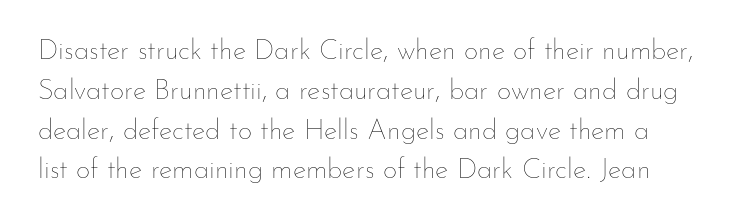
{"italic": "no", "bold": "no", "weight": "thin", "width": "normal", "stroke_contrast": "low", "x_height": "small", "monospaced": "no", "underline": "no", "line_spacing": "normal", "line_spacing_ratio": 1.42, "letter_spacing": "normal", "letter_spacing_em": 0.0, "glyph_px": 28}
